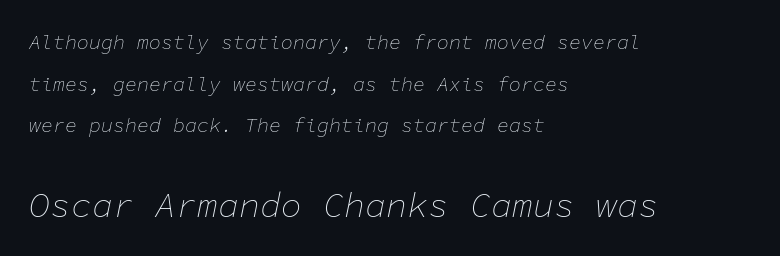
The image shows 35 px thin type, italic (leaning right), monospaced; set left-aligned, loose line spacing (2.08x), normal letter spacing, not underlined; the second (bottom) block is 1.75x larger; low stroke contrast and a medium x-height.
